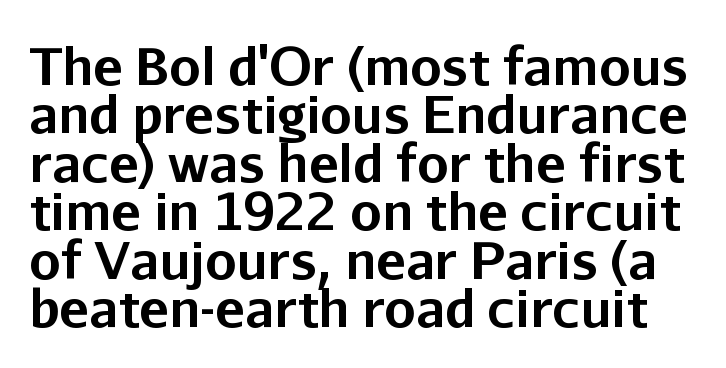
{"serif": "no", "italic": "no", "bold": "yes", "weight": "bold", "width": "normal", "stroke_contrast": "low", "x_height": "medium", "monospaced": "no", "underline": "no", "line_spacing": "tight", "line_spacing_ratio": 0.97, "letter_spacing": "normal", "letter_spacing_em": 0.0, "glyph_px": 50}
